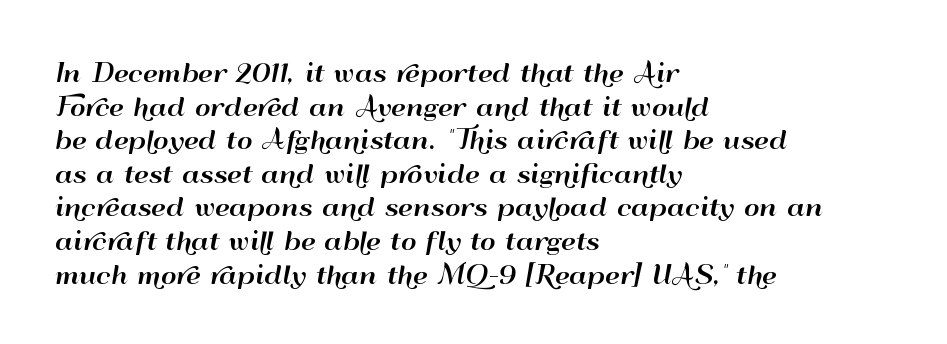
The image shows 24 px text type; set left-aligned, normal line spacing (1.4x), normal letter spacing, not underlined.
